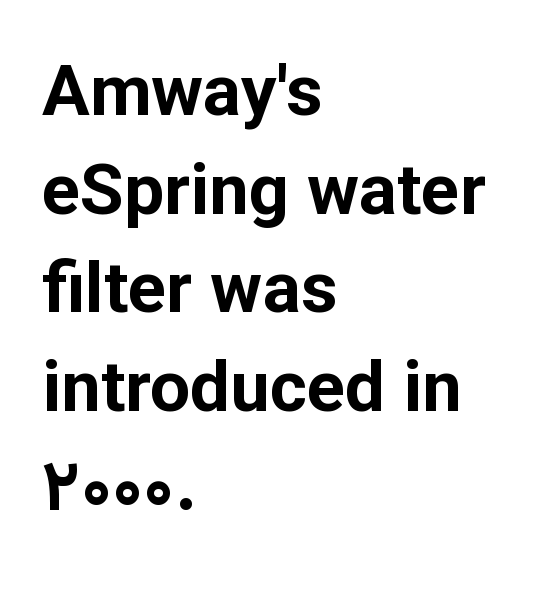
The image shows 71 px bold sans-serif type, upright; set left-aligned, normal line spacing (1.39x), normal letter spacing, not underlined; low stroke contrast and a medium x-height.
